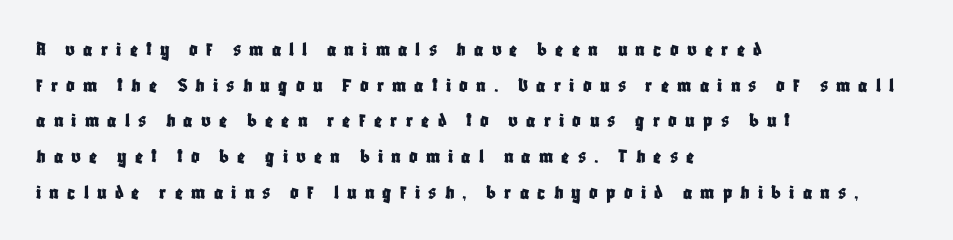
{"italic": "no", "underline": "no", "align": "left", "line_spacing": "normal", "line_spacing_ratio": 1.7, "letter_spacing": "wide", "letter_spacing_em": 0.39, "glyph_px": 21}
